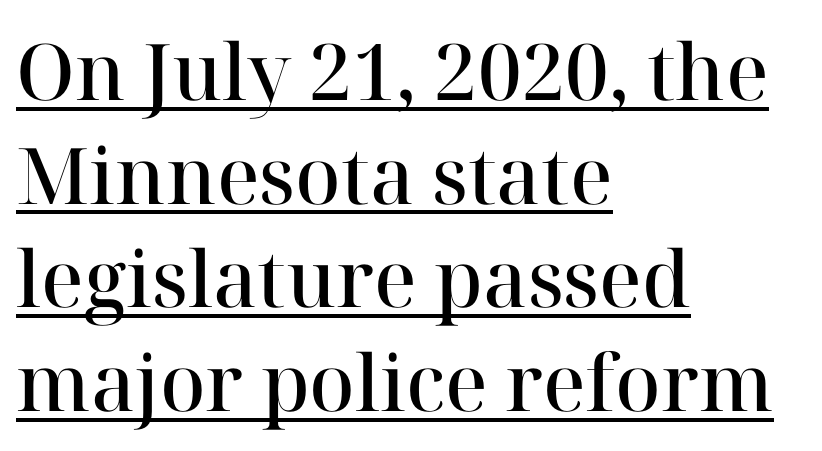
The image shows 78 px semibold serif type, upright; set left-aligned, normal line spacing (1.33x), normal letter spacing, underlined; high stroke contrast and a medium x-height.
